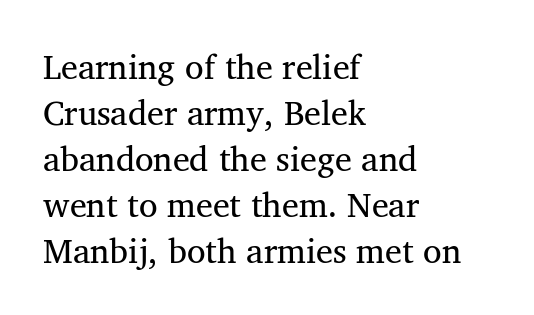
The image shows 34 px regular-weight serif type, upright; set left-aligned, normal line spacing (1.35x), normal letter spacing, not underlined; medium stroke contrast and a medium x-height.
